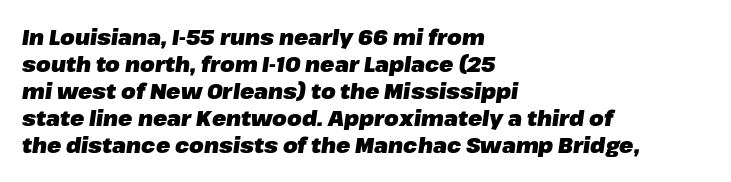
These words are printed bold, with thick strokes throughout. Line beginnings align vertically; line endings do not. Each word holds together tightly as a unit, with standard inter-letter gaps. Lines of text with bare space underneath. Characters are canted at an angle relative to the baseline's perpendicular. The block of text has a typical density, with ordinary space between rows.
